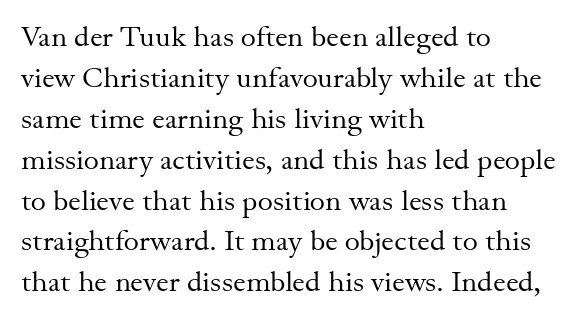
{"serif": "yes", "italic": "no", "bold": "no", "weight": "regular", "width": "normal", "stroke_contrast": "medium", "x_height": "small", "monospaced": "no", "underline": "no", "align": "left", "line_spacing": "normal", "line_spacing_ratio": 1.41, "letter_spacing": "normal", "letter_spacing_em": 0.0, "glyph_px": 29}
